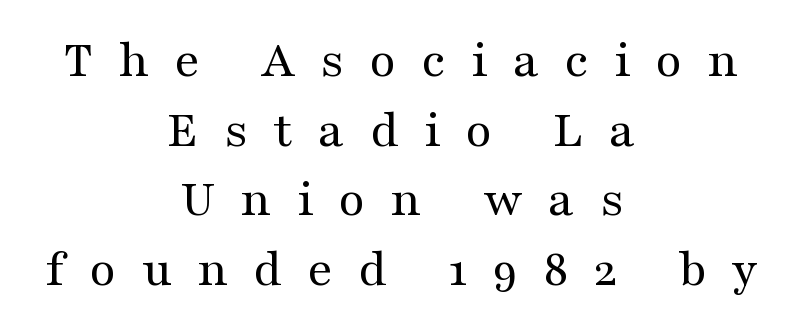
Check under the words: just untouched page. Is the block centered? Yes — each line is placed symmetrically about the middle. Italic? Not at all — the glyphs are vertical. Varying glyph widths throughout — classic text-font behaviour. The letters look calm and open, with moderate or lighter stems. This block has exactly the height ordinary leading produces.
